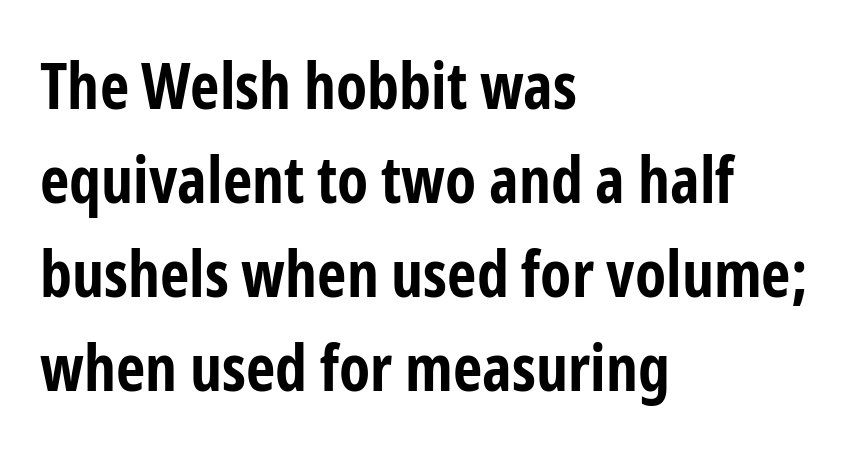
Reading down the column, the eye jumps a familiar distance to each next line. Does the type have serifs? No, each stem ends abruptly. The typography opts for an upright posture over an oblique one. Does the copy run flush right? No — it runs flush left. The foot of each line stays bare and open. Here the glyphs are tracked normally, forming tight word shapes.
